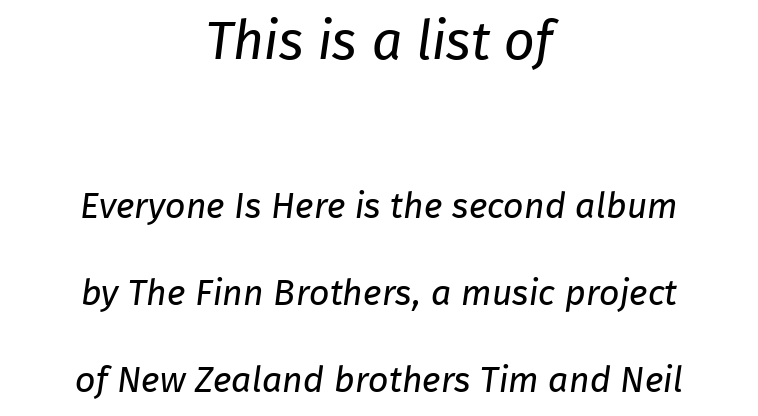
{"serif": "no", "bold": "no", "weight": "regular", "width": "normal", "stroke_contrast": "low", "x_height": "medium", "monospaced": "no", "underline": "no", "align": "center", "line_spacing": "loose", "line_spacing_ratio": 2.41, "letter_spacing": "normal", "letter_spacing_em": 0.0, "larger_block": "first", "size_ratio": 1.5, "glyph_px": 54}
